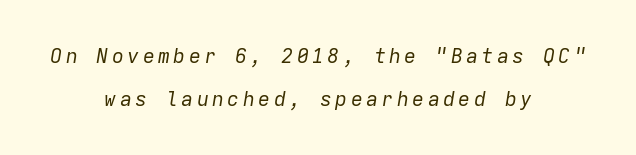
The image shows 20 px text type, italic (leaning right); set centered, loose line spacing (2.14x), not underlined.
